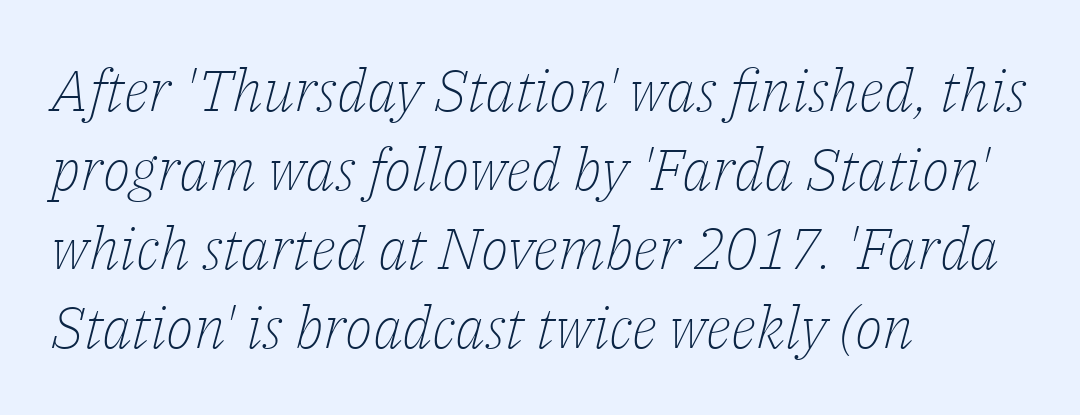
Descenders hang freely into open space. The line texture is even and compact thanks to regular tracking. Notice how the passage keeps a crisp vertical edge on the left only. A typesetter would call this proportional, since set widths differ per character. Bold? No — there's no thickening of the strokes. Are there feet on the stems? There are — it's a serif.
